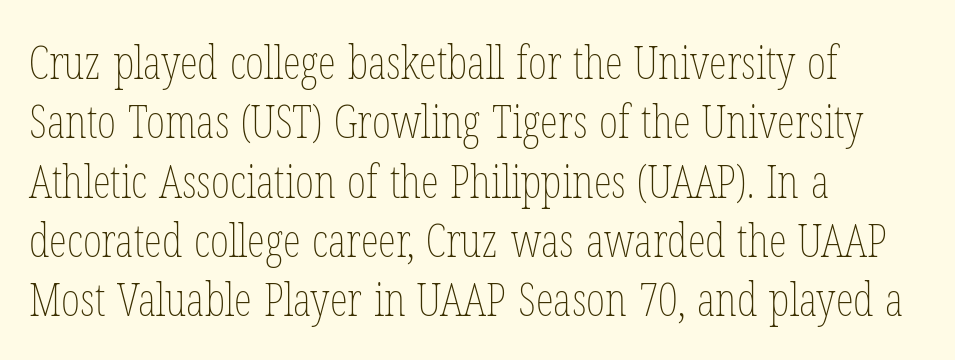
Q: Is the text bold? A: No.
Q: Is the text italic (slanted)? A: No, it is upright.
Q: Is the text underlined? A: No.
Q: How is the paragraph aligned? A: Left-aligned.
Q: Is the spacing between letters normal or unusually wide? A: Normal.
Q: Is the spacing between lines tight, normal or loose? A: Normal.
Q: Width (condensed, normal, or wide)? A: Condensed.
Q: Stroke contrast? A: Low.
Q: x-height? A: Medium.
Q: Monospaced? A: No.
